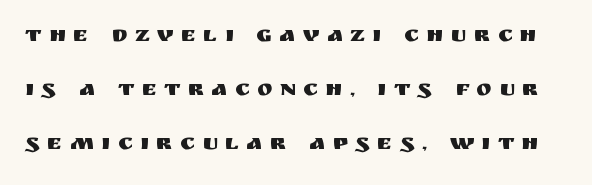
Q: Is the text italic (slanted)? A: No, it is upright.
Q: Is the text underlined? A: No.
Q: Is the spacing between letters normal or unusually wide? A: Unusually wide.
Q: Is the spacing between lines tight, normal or loose? A: Loose.
